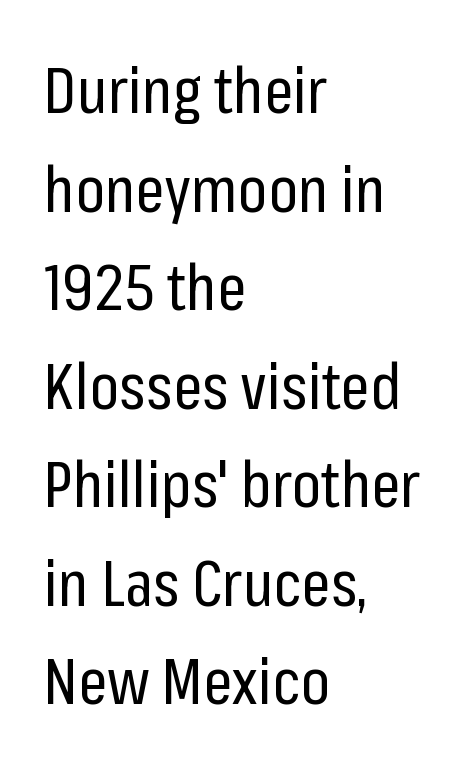
The image shows 64 px regular-weight, condensed sans-serif type, upright; set left-aligned, normal line spacing (1.54x), normal letter spacing, not underlined; low stroke contrast and a medium x-height.
